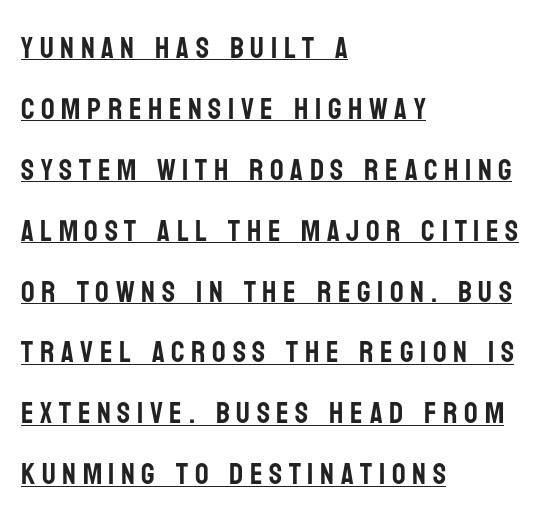
Q: Is the text italic (slanted)? A: No, it is upright.
Q: Is the typeface a serif or a sans-serif typeface? A: Sans-serif.
Q: Is the text underlined? A: Yes.
Q: How is the paragraph aligned? A: Left-aligned.
Q: Is the spacing between letters normal or unusually wide? A: Unusually wide.
Q: Is the spacing between lines tight, normal or loose? A: Loose.
Q: Width (condensed, normal, or wide)? A: Condensed.
Q: Stroke contrast? A: Low.
Q: x-height? A: Large.
Q: Monospaced? A: No.
